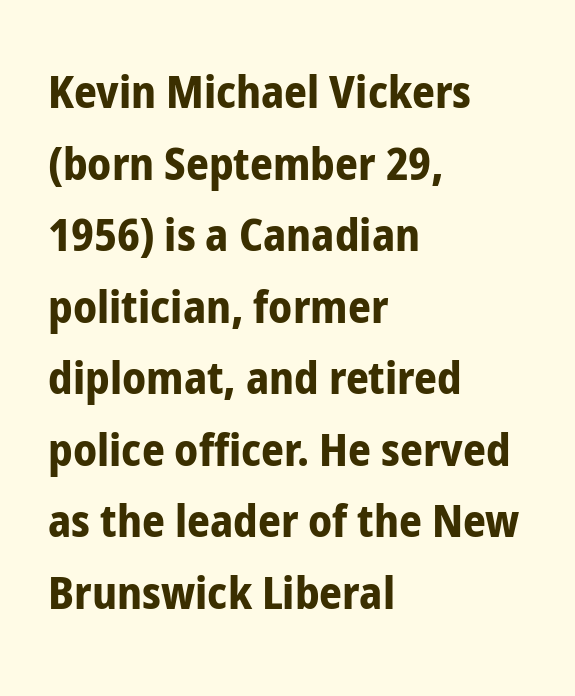
Q: Is the text bold? A: Yes.
Q: Is the text italic (slanted)? A: No, it is upright.
Q: Is the typeface a serif or a sans-serif typeface? A: Sans-serif.
Q: Is the text underlined? A: No.
Q: How is the paragraph aligned? A: Left-aligned.
Q: Is the spacing between letters normal or unusually wide? A: Normal.
Q: Is the spacing between lines tight, normal or loose? A: Normal.
Q: Width (condensed, normal, or wide)? A: Condensed.
Q: Stroke contrast? A: Low.
Q: x-height? A: Medium.
Q: Monospaced? A: No.
